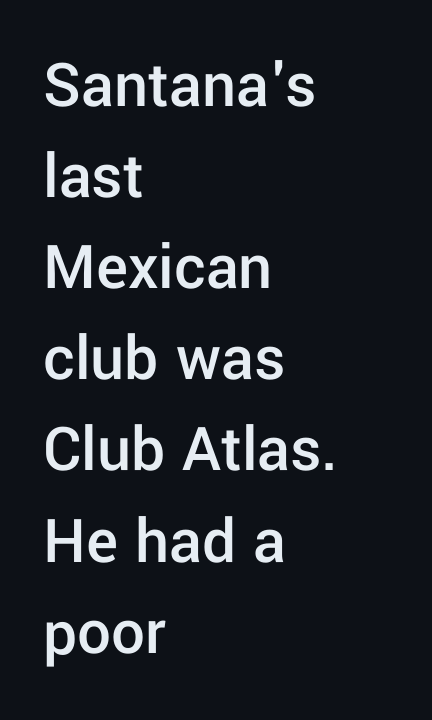
Q: Is the text bold? A: Semi-bold.
Q: Is the text italic (slanted)? A: No, it is upright.
Q: Is the typeface a serif or a sans-serif typeface? A: Sans-serif.
Q: Is the text underlined? A: No.
Q: How is the paragraph aligned? A: Left-aligned.
Q: Is the spacing between letters normal or unusually wide? A: Normal.
Q: Is the spacing between lines tight, normal or loose? A: Normal.
Q: Width (condensed, normal, or wide)? A: Normal.
Q: Stroke contrast? A: Low.
Q: x-height? A: Medium.
Q: Monospaced? A: No.
